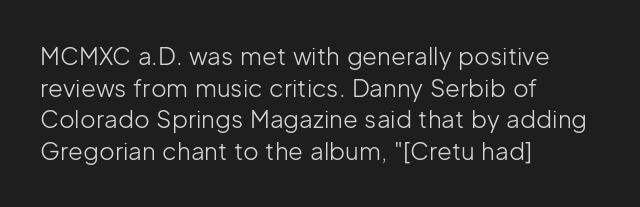
Leftover space on each line is placed entirely after the last word. The typesetting does not lean heavy: it is not bold. Honestly, the letter spacing is just normal — you wouldn't notice it. Underline: absent. If you drew a line through each stem, it would be perfectly vertical.
